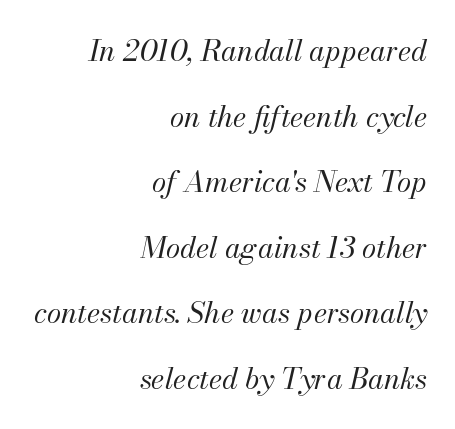
Q: Is the text bold? A: No.
Q: Is the text italic (slanted)? A: Yes, it leans right by about 13 degrees.
Q: Is the text underlined? A: No.
Q: How is the paragraph aligned? A: Right-aligned.
Q: Is the spacing between letters normal or unusually wide? A: Normal.
Q: Is the spacing between lines tight, normal or loose? A: Loose.
Q: Width (condensed, normal, or wide)? A: Normal.
Q: Stroke contrast? A: Medium.
Q: x-height? A: Small.
Q: Monospaced? A: No.
